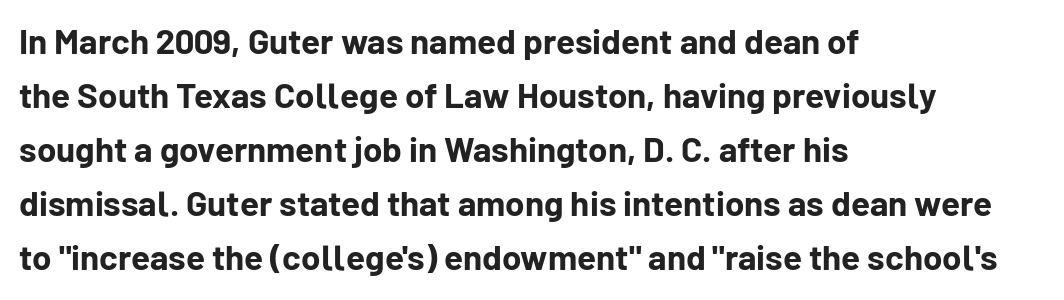
If you drew a line through each stem, it would be perfectly vertical. Character widths vary here, with narrow letters taking less room than wide ones. Students, this is bold: see how much ink each stroke carries. Line starts are locked; line ends wander. The baseline area is clear.
